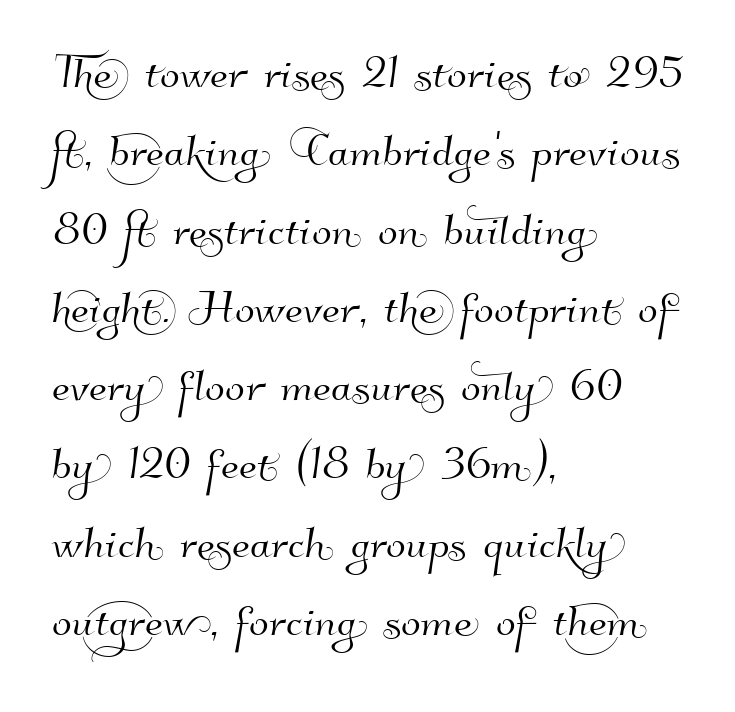
Leading matches the norm, producing a regular column. Inter-character spacing is left at the font's built-in metrics. The font family rendered here belongs to the sans-serif group. A typesetter would call this proportional, since set widths differ per character. The specimen omits any rule beneath the text block's lines. Casual observation: everything's shoved over to the left.
